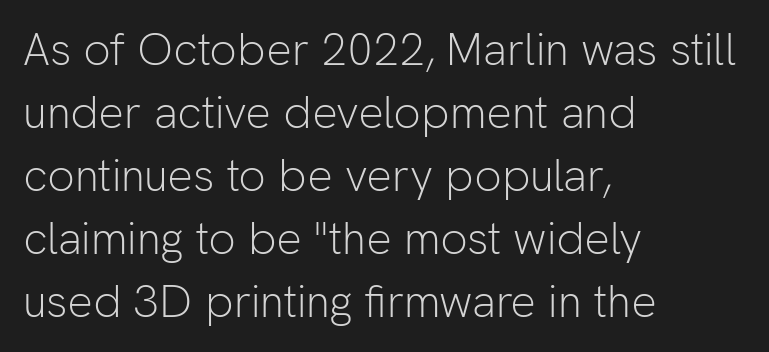
The image shows 45 px light sans-serif type, upright; set left-aligned, normal line spacing (1.4x), normal letter spacing, not underlined; low stroke contrast and a medium x-height.
